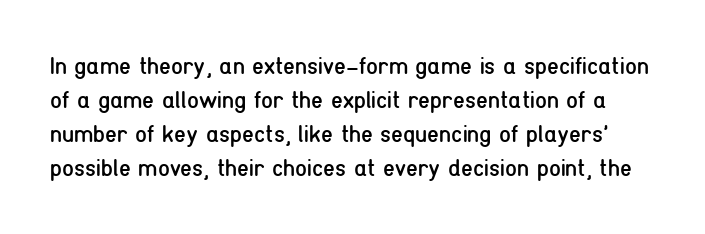
The image shows 24 px text type, upright; set normal line spacing (1.41x), normal letter spacing, not underlined.
